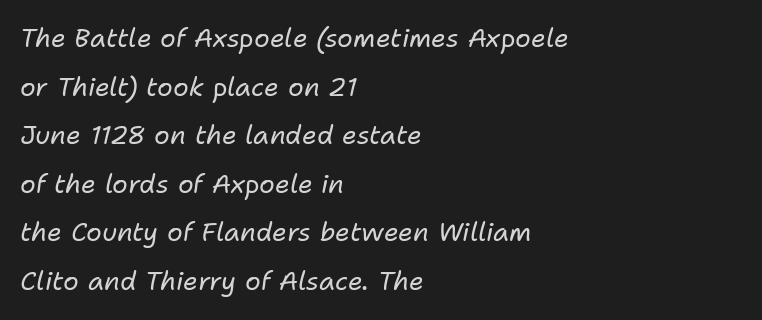
{"italic": "yes", "lean": "right", "slant_degrees": 11, "bold": "no", "underline": "no", "align": "left", "line_spacing_ratio": 1.87, "letter_spacing": "normal", "letter_spacing_em": 0.0, "glyph_px": 26}
